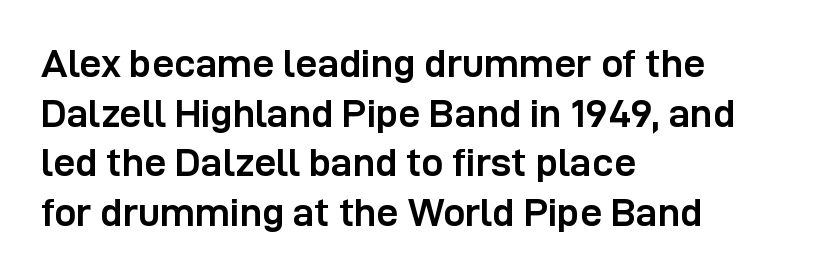
{"serif": "no", "italic": "no", "bold": "yes", "weight": "semibold", "width": "normal", "stroke_contrast": "low", "x_height": "medium", "monospaced": "no", "underline": "no", "align": "left", "line_spacing": "normal", "line_spacing_ratio": 1.27, "letter_spacing": "normal", "letter_spacing_em": 0.0, "glyph_px": 39}
